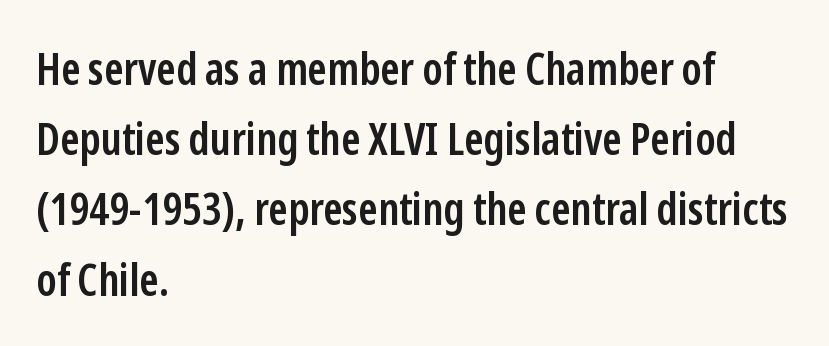
No extra tracking has been applied to these lines. Look at the stroke-to-counter ratio: somewhat heavy, a semibold. Successive baselines arrive at the customary interval. The characters display no serif detailing; their extremities are plain.
